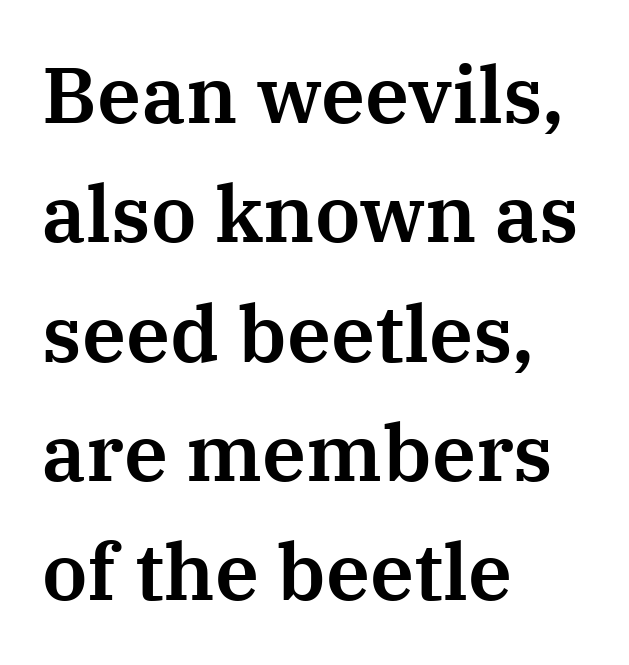
{"serif": "yes", "italic": "no", "width": "normal", "stroke_contrast": "medium", "x_height": "medium", "monospaced": "no", "underline": "no", "align": "left", "line_spacing": "normal", "line_spacing_ratio": 1.51, "letter_spacing": "normal", "letter_spacing_em": 0.0, "glyph_px": 79}
